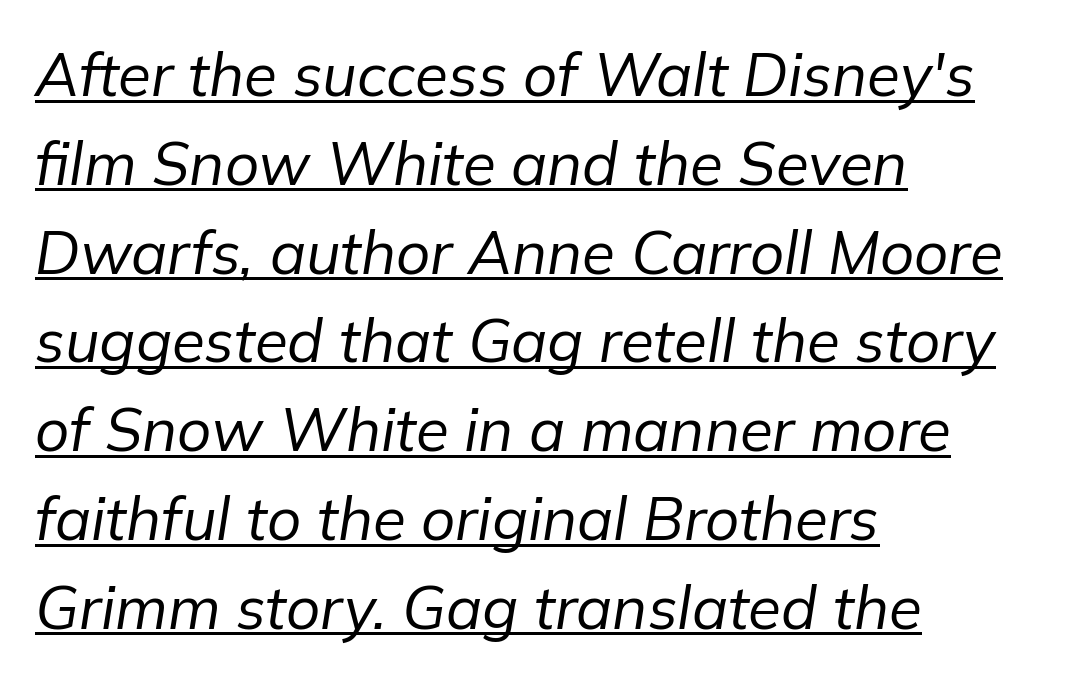
The image shows 60 px regular-weight type, italic (leaning right); set left-aligned, normal line spacing (1.48x), normal letter spacing, underlined; low stroke contrast and a medium x-height.
